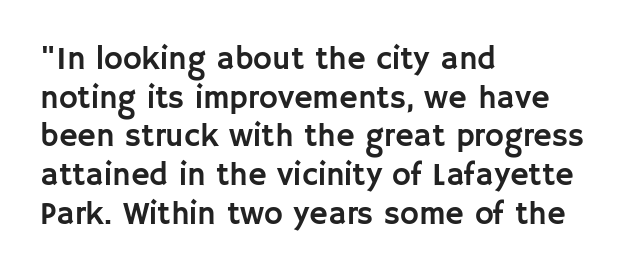
The designer went with a sans here, leaving each stem footless. The face used here is proportionally spaced, like ordinary book or web type. A roman cut, with each character standing at attention. The rendering anchors every line to the left-hand side. Is the letter spacing exaggerated? No — it looks like the ordinary default. Nobody drew a line under any word here.
